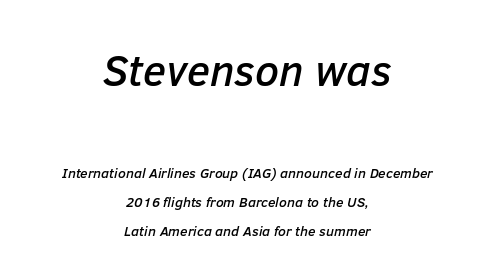
Large over small — that's the arrangement of the two blocks here. The passage shown is not underscored anywhere. Students, note that the glyphs here touch the page at normal intervals. When letters slant like this, we call the style italic. Loosely led — the rows are spread out. The whitespace from short lines is split evenly between both sides.
